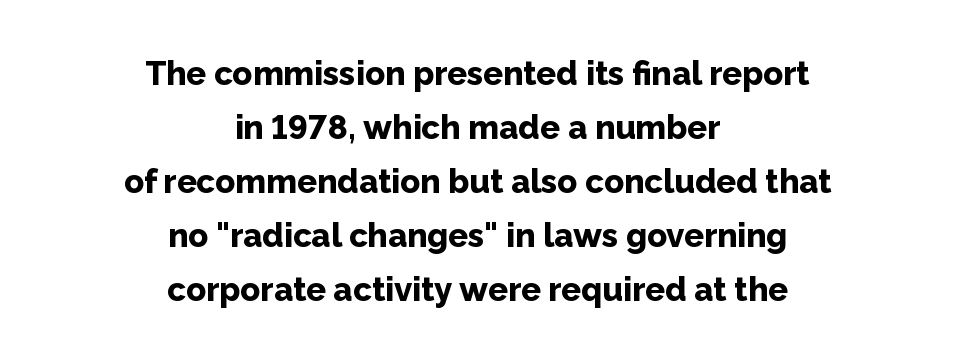
{"serif": "no", "italic": "no", "bold": "yes", "weight": "bold", "width": "normal", "stroke_contrast": "low", "x_height": "medium", "monospaced": "no", "underline": "no", "align": "center", "line_spacing": "normal", "line_spacing_ratio": 1.64, "letter_spacing": "normal", "letter_spacing_em": 0.0, "glyph_px": 33}
